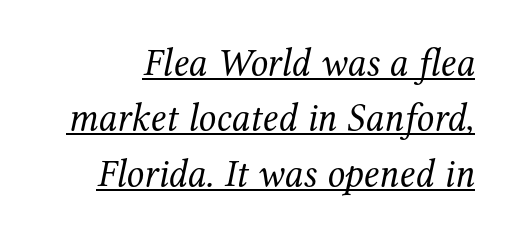
The image shows 39 px regular-weight serif type, italic (leaning right); set normal line spacing (1.42x), normal letter spacing, underlined; medium stroke contrast and a medium x-height.
